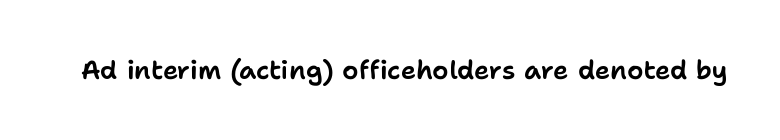
Q: Is the text italic (slanted)? A: No, it is upright.
Q: Is the text underlined? A: No.
Q: Is the spacing between letters normal or unusually wide? A: Normal.
